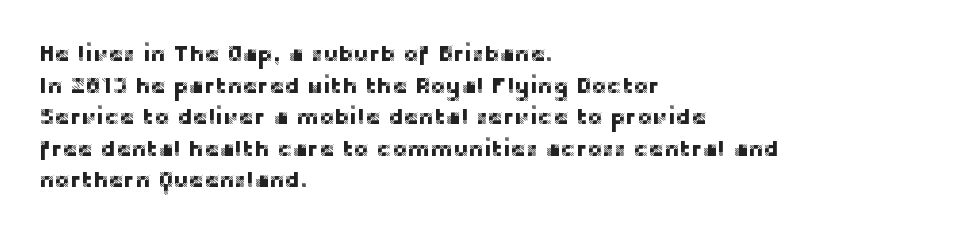
The letterforms sit shoulder to shoulder at normal distance. The paragraph has a hard left edge and a soft right edge. A clean baseline with only descenders dipping below it. No italicization has been applied; the sample stays upright.
